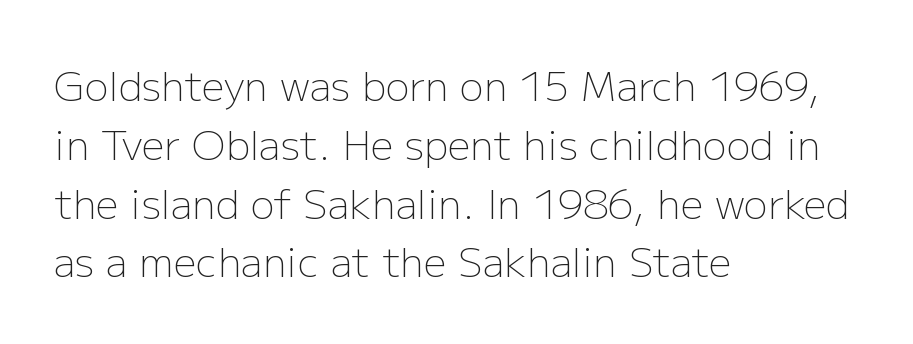
This is the regular roman posture of the typeface. Layout note: lines flush left. Look at the tracking — it's just the regular setting, nothing added. Spacing verdict: proportional, widths tailored to each character.
